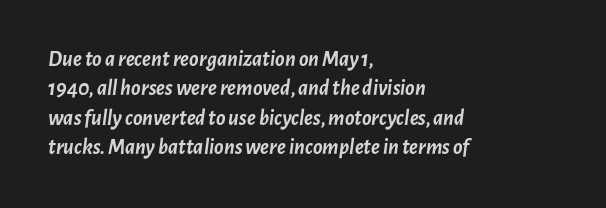
The image shows 22 px bold type, italic (leaning right); set left-aligned, normal line spacing (1.34x), normal letter spacing, not underlined.
